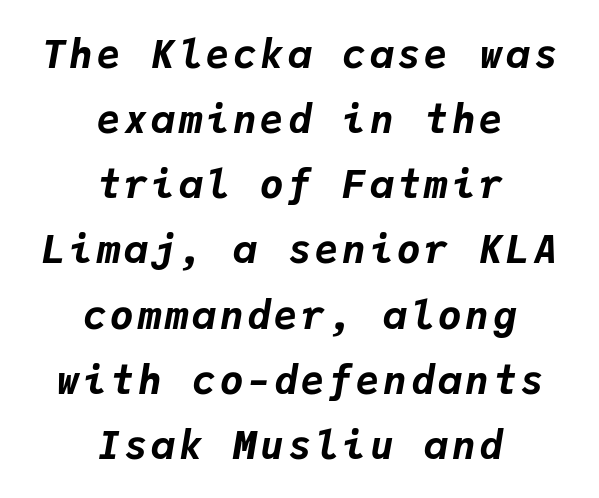
Short and long lines alike share a common midpoint. The rendering uses a bold face; every stroke is thick and dark. A typesetter would mark this as italic. A typesetter would call this monospace, since all characters share one set width. Unmarked baselines from the first word to the last. Evenly set lines give the paragraph a standard silhouette.
